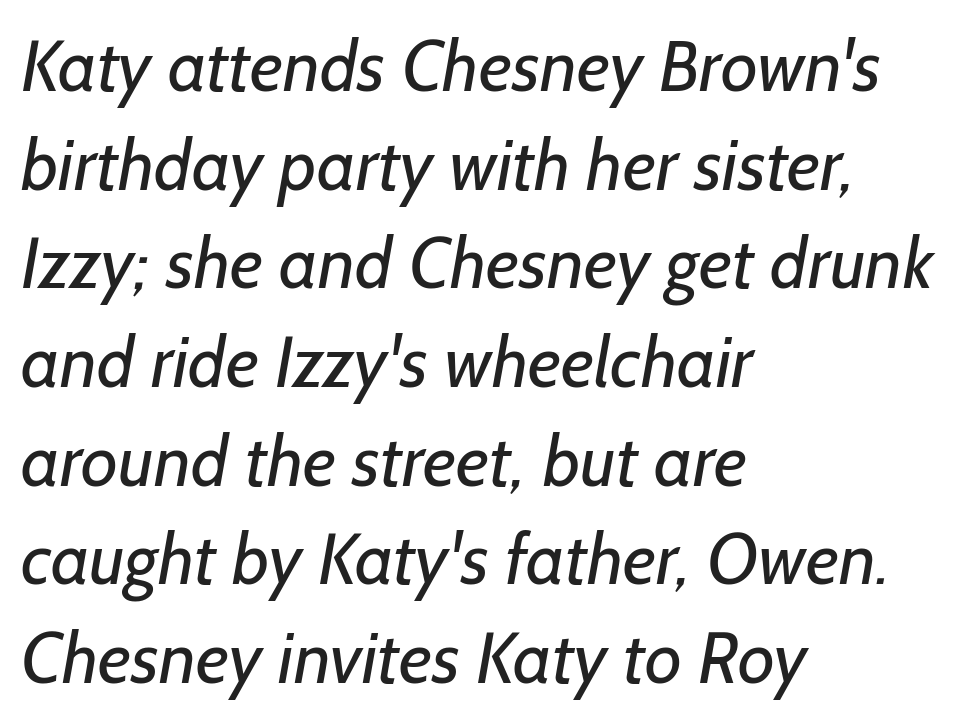
{"serif": "no", "bold": "no", "weight": "regular", "width": "normal", "stroke_contrast": "low", "x_height": "medium", "monospaced": "no", "underline": "no", "align": "left", "line_spacing": "normal", "line_spacing_ratio": 1.37, "letter_spacing": "normal", "letter_spacing_em": 0.0, "glyph_px": 72}
